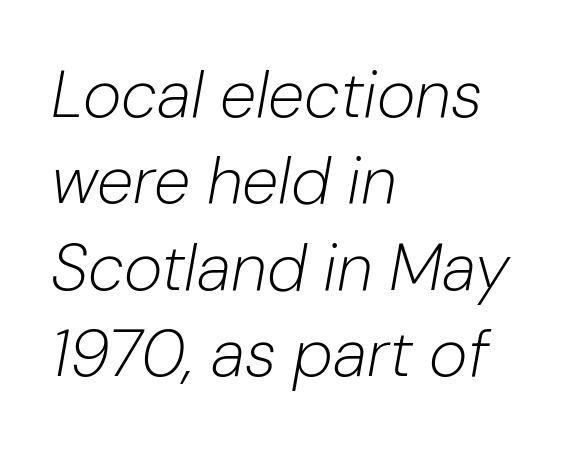
Weight: not bold — regular or lighter. The lines in this sample share a left origin and differ only in where they stop. Any mark beneath the type? The region is blank. Looking at the ascenders, they clearly lean. Looks like regular typesetting: each glyph gets only the width it needs. Line spacing here is normal.
